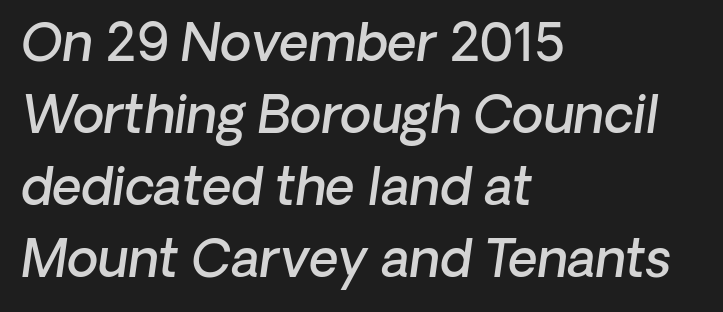
Q: Is the text bold? A: Semi-bold.
Q: Is the text italic (slanted)? A: Yes, it leans right by about 8 degrees.
Q: Is the text underlined? A: No.
Q: How is the paragraph aligned? A: Left-aligned.
Q: Is the spacing between letters normal or unusually wide? A: Normal.
Q: Is the spacing between lines tight, normal or loose? A: Normal.
Q: Width (condensed, normal, or wide)? A: Normal.
Q: Stroke contrast? A: Low.
Q: x-height? A: Medium.
Q: Monospaced? A: No.
